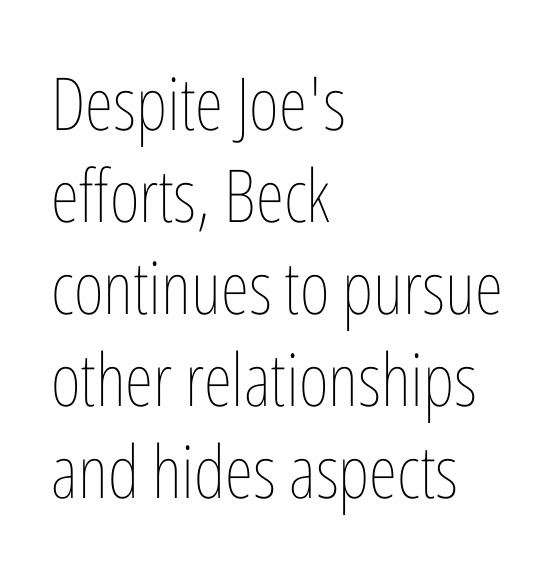
{"italic": "no", "bold": "no", "weight": "thin", "width": "condensed", "stroke_contrast": "low", "x_height": "medium", "monospaced": "no", "underline": "no", "align": "left", "line_spacing": "normal", "line_spacing_ratio": 1.26, "letter_spacing": "normal", "letter_spacing_em": 0.0, "glyph_px": 73}
